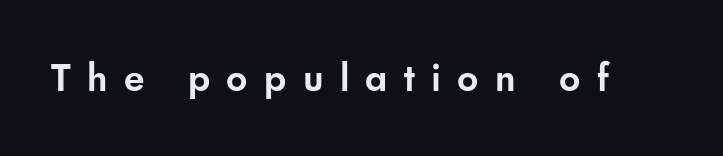
Q: Is the text italic (slanted)? A: No, it is upright.
Q: Is the typeface a serif or a sans-serif typeface? A: Sans-serif.
Q: Is the text underlined? A: No.
Q: Is the spacing between letters normal or unusually wide? A: Unusually wide.
Q: Width (condensed, normal, or wide)? A: Normal.
Q: Stroke contrast? A: Low.
Q: x-height? A: Small.
Q: Monospaced? A: No.
